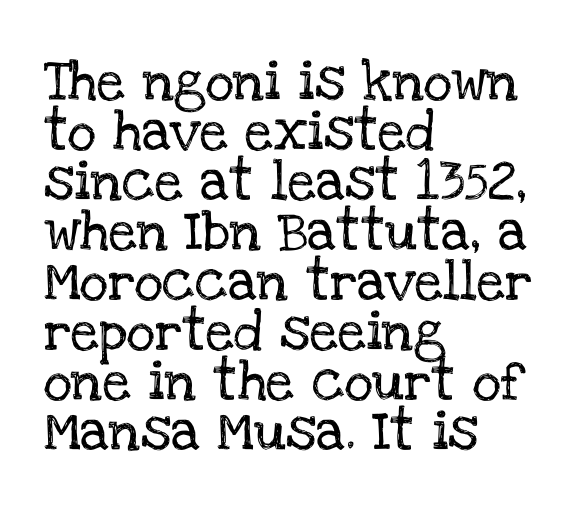
The image shows 40 px serif type, upright; set left-aligned, normal line spacing (1.25x), normal letter spacing, not underlined; low stroke contrast and a large x-height.
